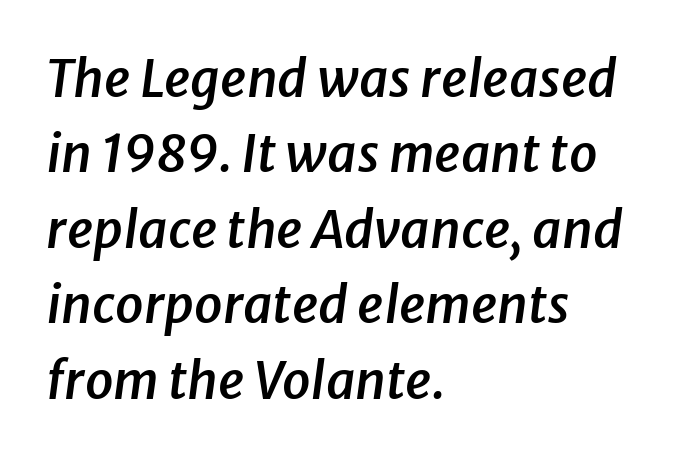
{"italic": "yes", "lean": "right", "slant_degrees": 8, "bold": "semi", "weight": "semibold", "width": "normal", "stroke_contrast": "low", "x_height": "medium", "monospaced": "no", "underline": "no", "align": "left", "line_spacing": "normal", "line_spacing_ratio": 1.48, "letter_spacing": "normal", "letter_spacing_em": 0.0, "glyph_px": 51}
